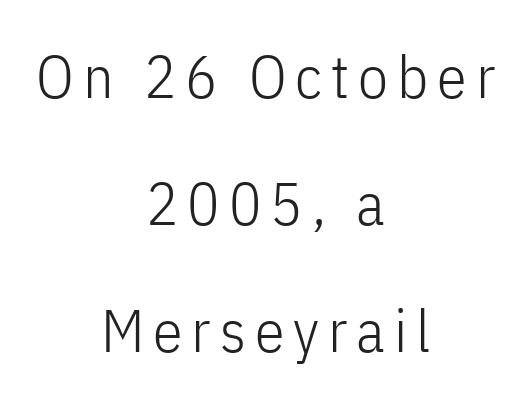
The image shows 60 px light, condensed sans-serif type, upright; set centered, loose line spacing (2.12x), not underlined; low stroke contrast and a medium x-height.
